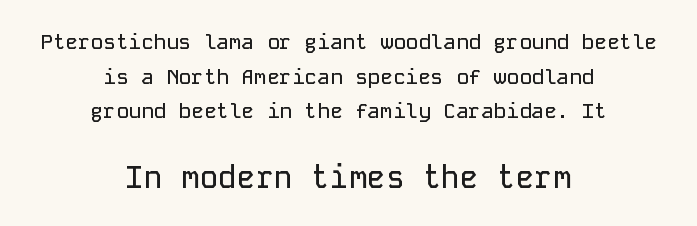
Small over large — that's the arrangement of the two blocks here. Has an underline been added? It has not. Nobody touched the tracking dial on this one. The rendering uses typewriter-style spacing with identical character cells. Notice how the stems are strictly vertical — no italics here. This sample is center-justified, so both line endings float freely.
